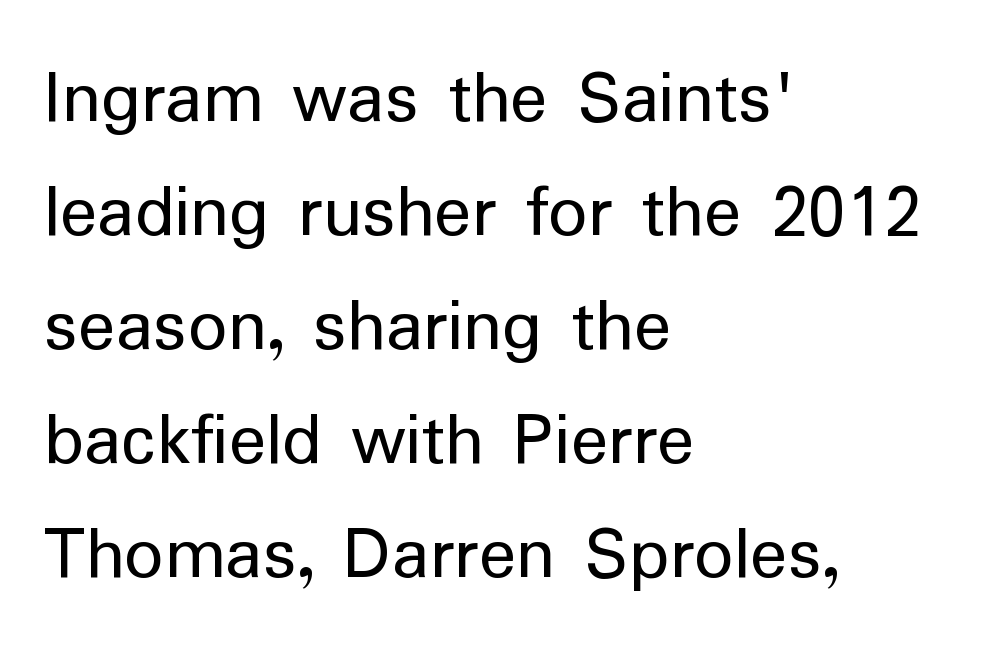
Q: Is the text bold? A: No.
Q: Is the text italic (slanted)? A: No, it is upright.
Q: Is the typeface a serif or a sans-serif typeface? A: Sans-serif.
Q: Is the text underlined? A: No.
Q: How is the paragraph aligned? A: Left-aligned.
Q: Is the spacing between letters normal or unusually wide? A: Normal.
Q: Is the spacing between lines tight, normal or loose? A: Normal.
Q: Width (condensed, normal, or wide)? A: Normal.
Q: Stroke contrast? A: Low.
Q: x-height? A: Medium.
Q: Monospaced? A: No.
